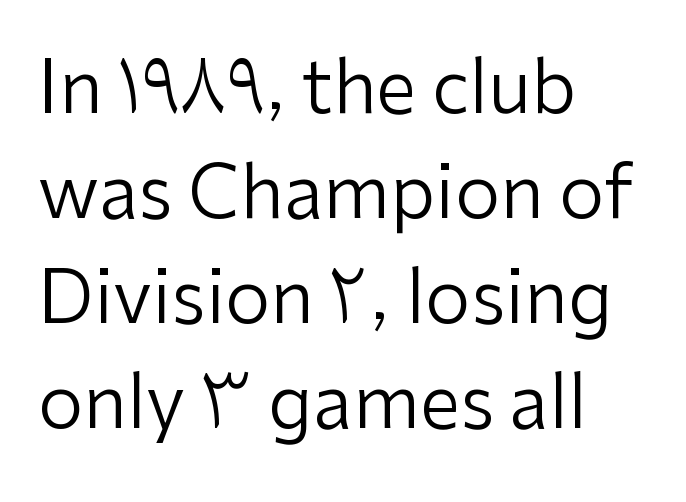
Q: Is the text bold? A: No.
Q: Is the text italic (slanted)? A: No, it is upright.
Q: Is the typeface a serif or a sans-serif typeface? A: Sans-serif.
Q: Is the text underlined? A: No.
Q: How is the paragraph aligned? A: Left-aligned.
Q: Is the spacing between letters normal or unusually wide? A: Normal.
Q: Is the spacing between lines tight, normal or loose? A: Normal.
Q: Width (condensed, normal, or wide)? A: Normal.
Q: Stroke contrast? A: Low.
Q: x-height? A: Medium.
Q: Monospaced? A: No.
